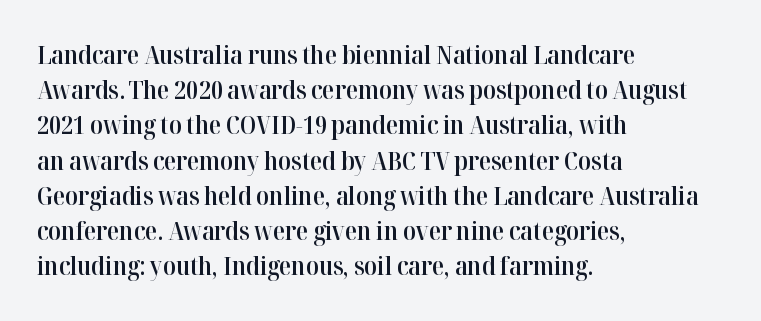
Q: Is the text bold? A: Semi-bold.
Q: Is the text italic (slanted)? A: No, it is upright.
Q: Is the text underlined? A: No.
Q: How is the paragraph aligned? A: Left-aligned.
Q: Is the spacing between letters normal or unusually wide? A: Normal.
Q: Is the spacing between lines tight, normal or loose? A: Normal.
